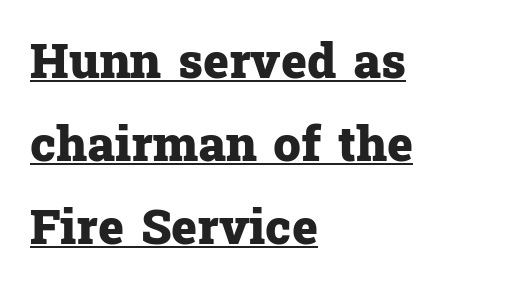
Q: Is the text bold? A: Yes.
Q: Is the text italic (slanted)? A: No, it is upright.
Q: Is the typeface a serif or a sans-serif typeface? A: Serif.
Q: Is the text underlined? A: Yes.
Q: How is the paragraph aligned? A: Left-aligned.
Q: Is the spacing between letters normal or unusually wide? A: Normal.
Q: Is the spacing between lines tight, normal or loose? A: Normal.
Q: Width (condensed, normal, or wide)? A: Normal.
Q: Stroke contrast? A: Low.
Q: x-height? A: Medium.
Q: Monospaced? A: No.
